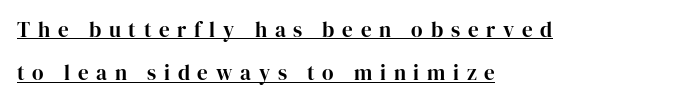
{"italic": "no", "underline": "yes", "align": "left", "line_spacing": "loose", "line_spacing_ratio": 2.06, "letter_spacing": "wide", "letter_spacing_em": 0.37, "glyph_px": 21}
